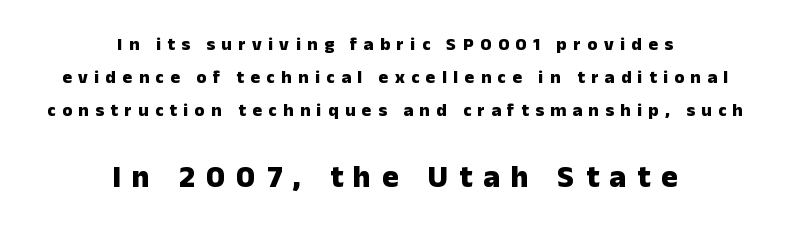
{"serif": "no", "italic": "no", "bold": "yes", "weight": "heavy", "width": "normal", "stroke_contrast": "low", "x_height": "medium", "monospaced": "no", "underline": "no", "align": "center", "line_spacing_ratio": 1.84, "letter_spacing": "wide", "letter_spacing_em": 0.36, "larger_block": "second", "size_ratio": 1.72, "glyph_px": 31}
